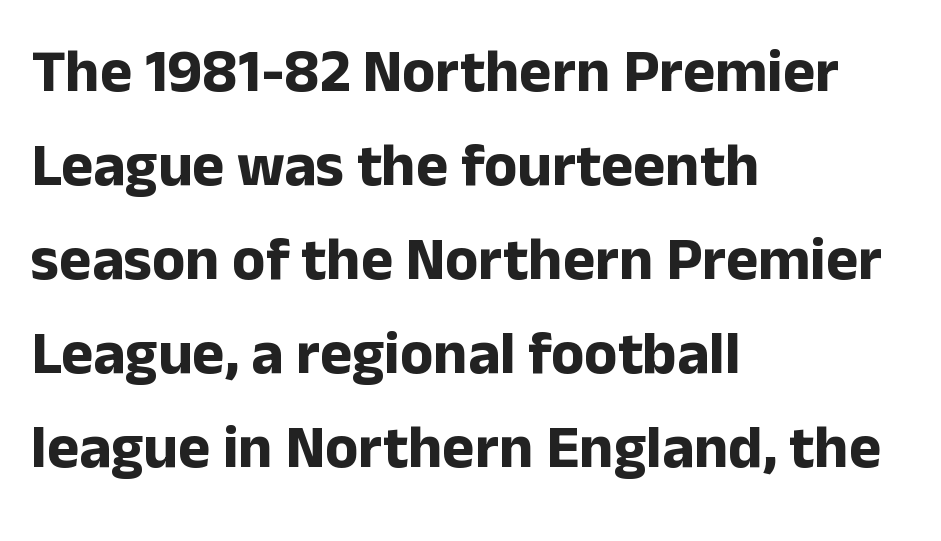
{"serif": "no", "italic": "no", "bold": "yes", "weight": "bold", "width": "normal", "stroke_contrast": "low", "x_height": "medium", "monospaced": "no", "underline": "no", "align": "left", "line_spacing": "normal", "line_spacing_ratio": 1.54, "letter_spacing": "normal", "letter_spacing_em": 0.0, "glyph_px": 61}
